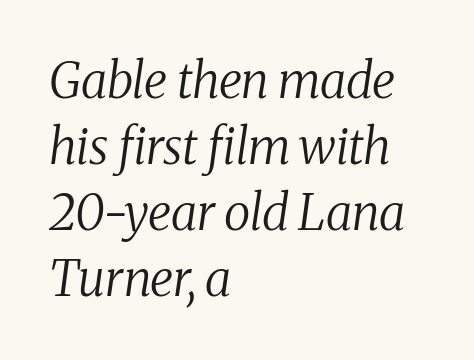
The image shows 49 px regular-weight serif type, italic (leaning right); set left-aligned, normal line spacing (1.35x), normal letter spacing, not underlined; medium stroke contrast and a medium x-height.
